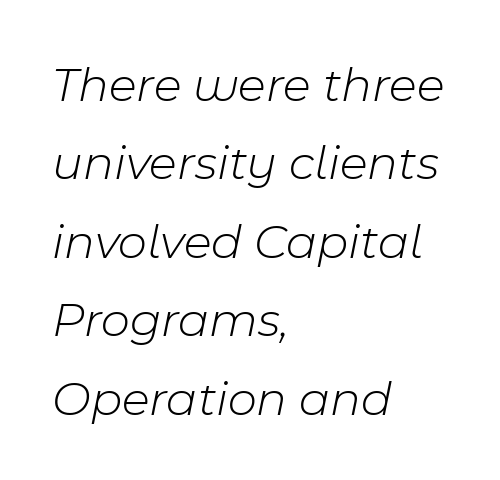
Q: Is the text bold? A: No.
Q: Is the text italic (slanted)? A: Yes, it leans right by about 11 degrees.
Q: Is the text underlined? A: No.
Q: How is the paragraph aligned? A: Left-aligned.
Q: Is the spacing between letters normal or unusually wide? A: Normal.
Q: Is the spacing between lines tight, normal or loose? A: Normal.
Q: Width (condensed, normal, or wide)? A: Normal.
Q: Stroke contrast? A: Low.
Q: x-height? A: Medium.
Q: Monospaced? A: No.
